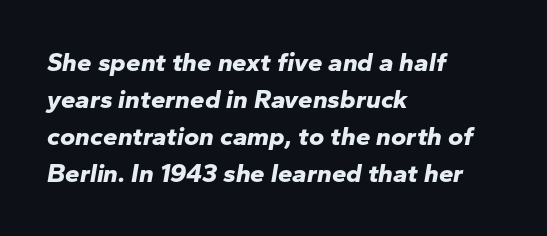
The image shows 26 px bold type, italic (leaning right); set left-aligned, normal line spacing (1.42x), normal letter spacing, not underlined.
